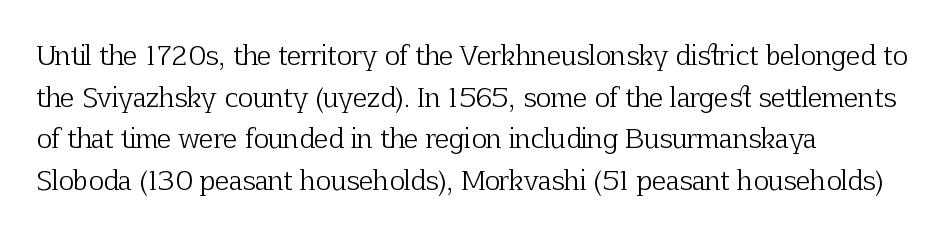
{"italic": "no", "bold": "no", "underline": "no", "align": "left", "line_spacing": "normal", "line_spacing_ratio": 1.6, "letter_spacing": "normal", "letter_spacing_em": 0.0, "glyph_px": 26}
